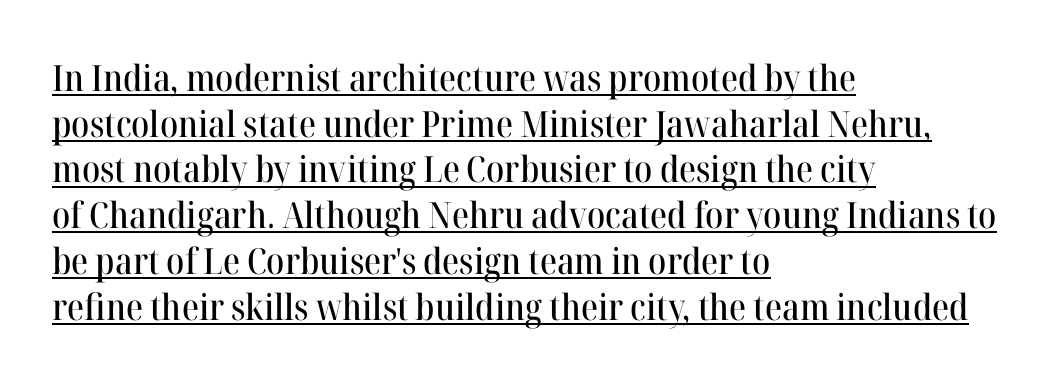
Here the glyphs are tracked normally, forming tight word shapes. Emphasis is given by a line drawn under the lettering. Every character sits straight up, as roman type does. The rows are spaced the way most documents space them. A serif font was chosen for this passage. Which margin do the lines hug? The left one — the right edge is uneven.
